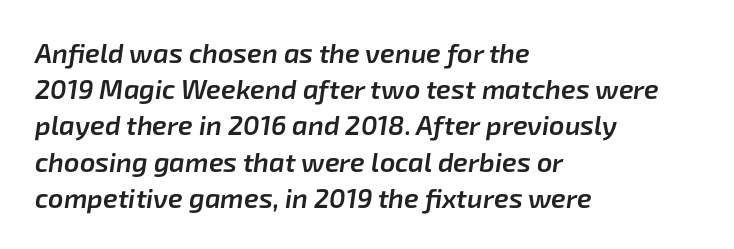
{"italic": "yes", "lean": "right", "slant_degrees": 8, "bold": "semi", "underline": "no", "align": "left", "line_spacing": "normal", "line_spacing_ratio": 1.34, "letter_spacing": "normal", "letter_spacing_em": 0.0, "glyph_px": 27}
